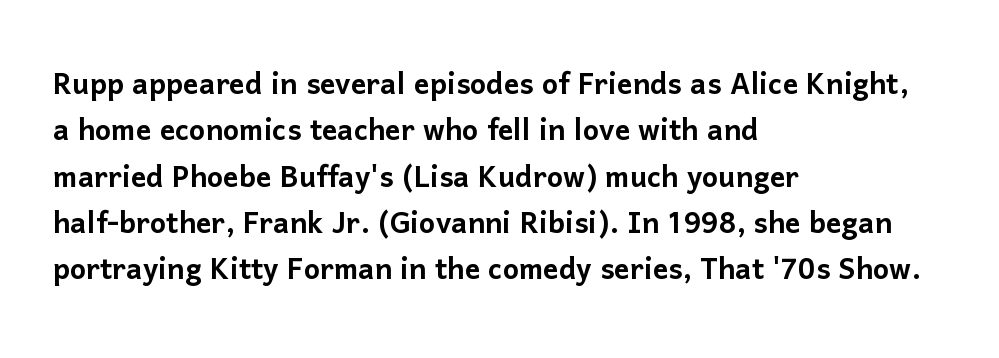
{"serif": "no", "italic": "no", "width": "normal", "stroke_contrast": "low", "x_height": "medium", "monospaced": "no", "underline": "no", "align": "left", "line_spacing_ratio": 1.22, "letter_spacing": "normal", "letter_spacing_em": 0.0, "glyph_px": 38}
